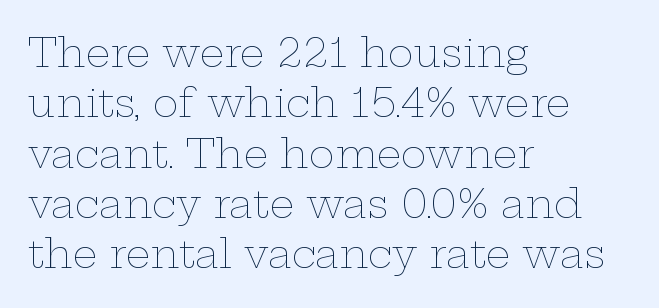
{"italic": "no", "bold": "no", "weight": "thin", "width": "wide", "stroke_contrast": "low", "x_height": "medium", "monospaced": "no", "underline": "no", "align": "left", "line_spacing": "normal", "line_spacing_ratio": 1.29, "letter_spacing": "normal", "letter_spacing_em": 0.0, "glyph_px": 39}
